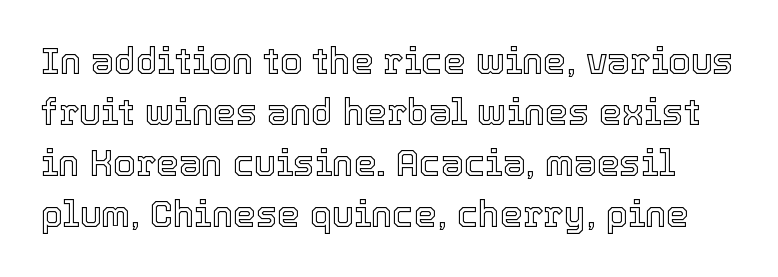
No extra tracking has been applied to these lines. The glyphs are unaccompanied by any horizontal stroke below them. The letters advance in unequal steps, a hallmark of proportional type. Ordinary non-slanted type is in use. This sample keeps an unexceptional amount of space between lines.
